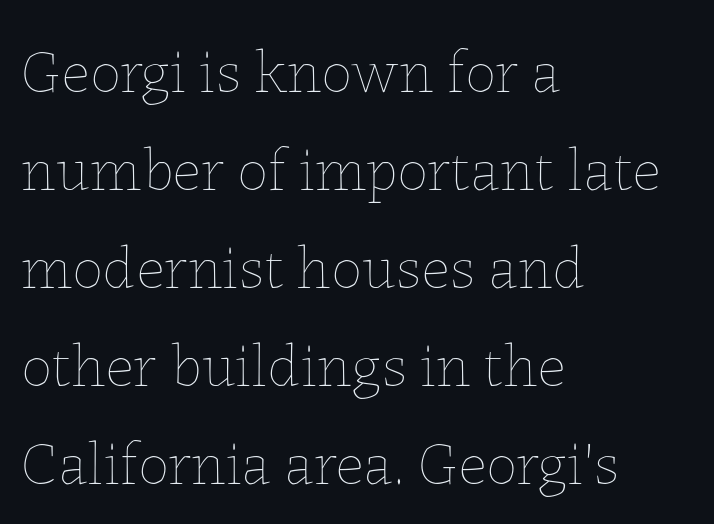
The image shows 62 px thin type, upright; set left-aligned, normal line spacing (1.58x), normal letter spacing, not underlined; low stroke contrast and a medium x-height.
